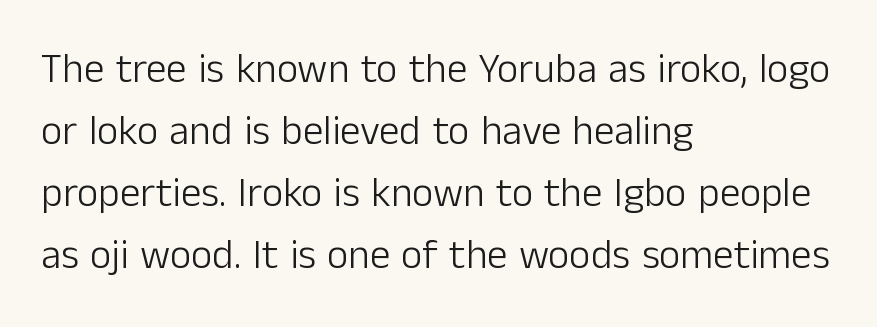
Q: Is the text bold? A: No.
Q: Is the text italic (slanted)? A: No, it is upright.
Q: Is the typeface a serif or a sans-serif typeface? A: Sans-serif.
Q: Is the text underlined? A: No.
Q: How is the paragraph aligned? A: Left-aligned.
Q: Is the spacing between letters normal or unusually wide? A: Normal.
Q: Is the spacing between lines tight, normal or loose? A: Normal.
Q: Width (condensed, normal, or wide)? A: Normal.
Q: Stroke contrast? A: Low.
Q: x-height? A: Medium.
Q: Monospaced? A: No.
